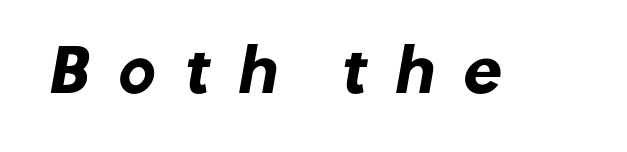
The image shows 57 px heavy sans-serif type; set unusually wide letter spacing (+0.45 em), not underlined; low stroke contrast and a medium x-height.
